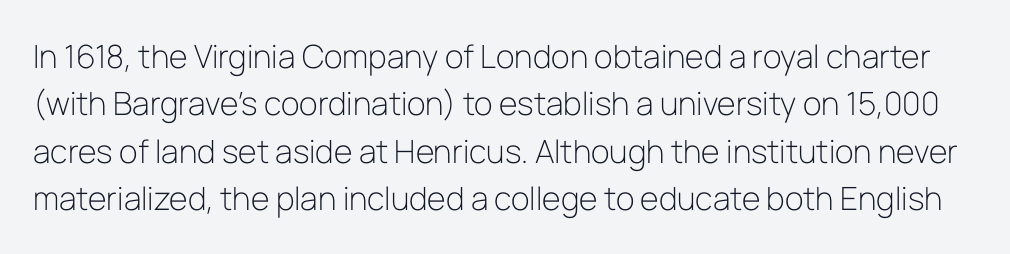
Q: Is the text bold? A: No.
Q: Is the text italic (slanted)? A: No, it is upright.
Q: Is the typeface a serif or a sans-serif typeface? A: Sans-serif.
Q: Is the text underlined? A: No.
Q: Is the spacing between letters normal or unusually wide? A: Normal.
Q: Is the spacing between lines tight, normal or loose? A: Normal.
Q: Width (condensed, normal, or wide)? A: Normal.
Q: Stroke contrast? A: Low.
Q: x-height? A: Medium.
Q: Monospaced? A: No.
